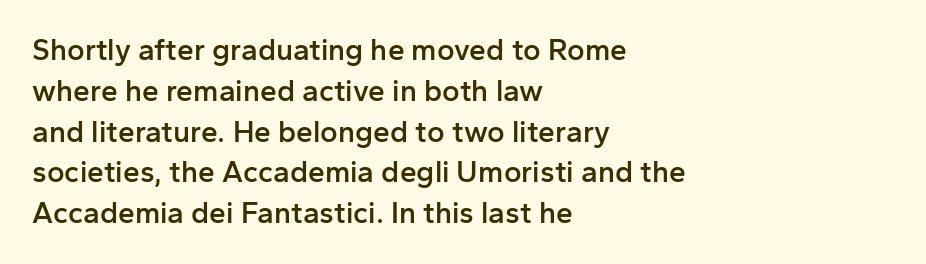
Q: Is the text bold? A: Semi-bold.
Q: Is the text italic (slanted)? A: No, it is upright.
Q: Is the typeface a serif or a sans-serif typeface? A: Sans-serif.
Q: Is the text underlined? A: No.
Q: How is the paragraph aligned? A: Left-aligned.
Q: Is the spacing between letters normal or unusually wide? A: Normal.
Q: Is the spacing between lines tight, normal or loose? A: Normal.
Q: Width (condensed, normal, or wide)? A: Normal.
Q: Stroke contrast? A: Low.
Q: x-height? A: Medium.
Q: Monospaced? A: No.
